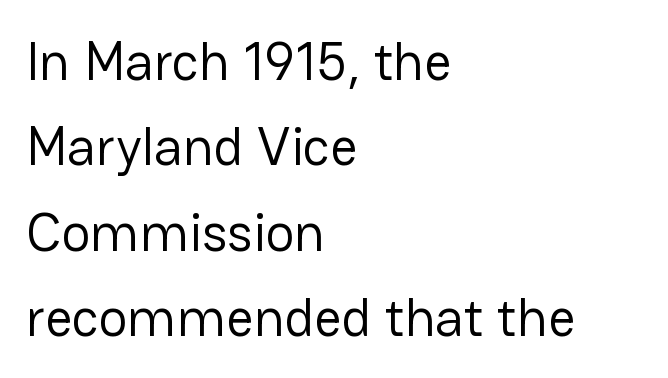
Q: Is the text bold? A: No.
Q: Is the text italic (slanted)? A: No, it is upright.
Q: Is the typeface a serif or a sans-serif typeface? A: Sans-serif.
Q: Is the text underlined? A: No.
Q: How is the paragraph aligned? A: Left-aligned.
Q: Is the spacing between letters normal or unusually wide? A: Normal.
Q: Is the spacing between lines tight, normal or loose? A: Normal.
Q: Width (condensed, normal, or wide)? A: Normal.
Q: Stroke contrast? A: Low.
Q: x-height? A: Medium.
Q: Monospaced? A: No.
